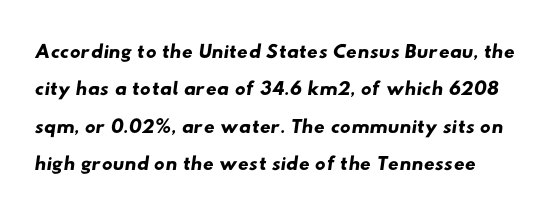
{"serif": "no", "width": "wide", "stroke_contrast": "low", "x_height": "small", "monospaced": "no", "underline": "no", "line_spacing": "normal", "line_spacing_ratio": 1.25, "letter_spacing": "normal", "letter_spacing_em": 0.0, "glyph_px": 30}
